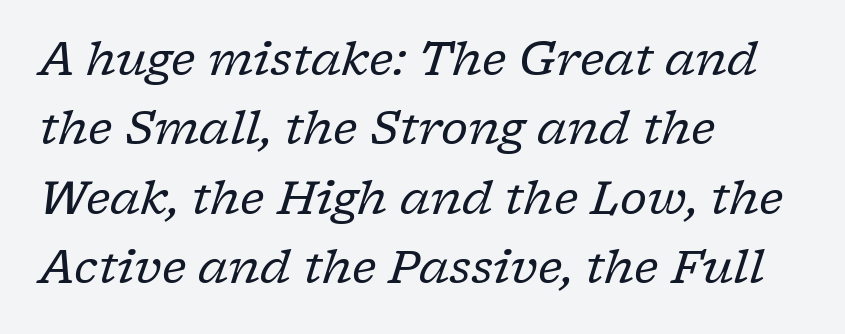
A light-to-regular cut is what we see here. Each letter keeps its own natural width here, so spacing adapts to shape. Every row of glyphs begins at an identical x-position on the left. The face used here is rendered with its standard letterfit. Classification — serif. Rows of type keep a routine distance in the vertical direction.
